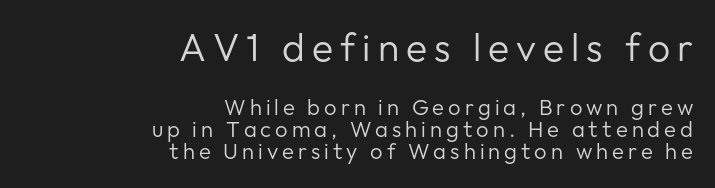
{"serif": "no", "italic": "no", "bold": "no", "weight": "regular", "width": "normal", "stroke_contrast": "low", "x_height": "medium", "monospaced": "no", "underline": "no", "align": "right", "line_spacing": "tight", "line_spacing_ratio": 1.01, "larger_block": "first", "size_ratio": 1.77, "glyph_px": 39}
